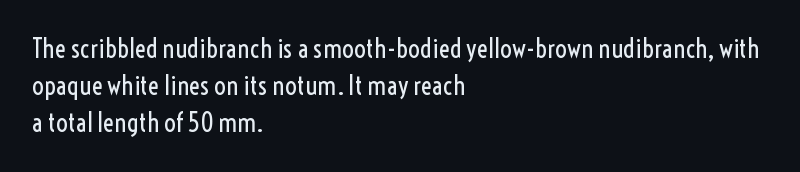
{"italic": "no", "bold": "no", "underline": "no", "align": "left", "line_spacing": "normal", "line_spacing_ratio": 1.43, "letter_spacing": "normal", "letter_spacing_em": 0.0, "glyph_px": 26}
